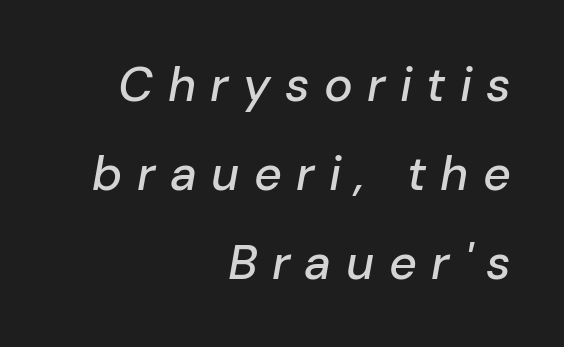
The image shows 48 px text type, italic (leaning right); set right-aligned, line spacing 1.85x, unusually wide letter spacing (+0.3 em), not underlined; low stroke contrast and a medium x-height.
